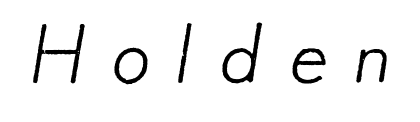
Anything drawn beneath the words? Only blank space. These lines are rendered in a variable-pitch font. This is sans-serif lettering, the kind often seen on screens and signage. The rendering inserts visible extra space after every character. No letter is thick-stroked: the sample isn't bold.
